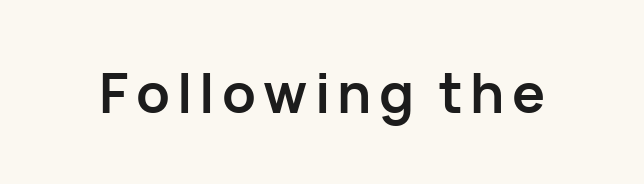
Tall strokes in this sample are plumb rather than angled. What kind of face is this? One without serifs — a sans. Decoration check: the copy has no underline. Its strokes are broad and dark, the hallmark of bold type.
